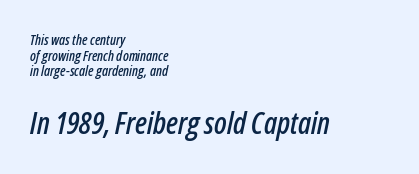
This rendering leaves character spacing at its baseline value. Compared with a centered layout, this one pins lines to the left instead. Is the type slanted? Yes — the strokes lean at a clear angle. The rendering enlarges the type as you move from the upper chunk to the lower. These lines huddle together more closely than default settings would place them. You could not count columns in this text — the font is proportionally spaced.
